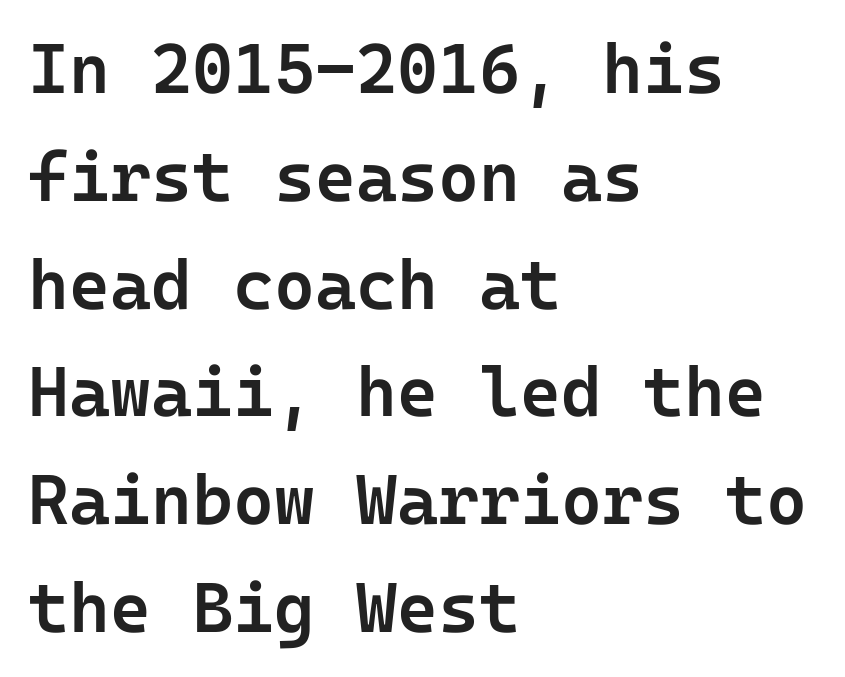
The image shows 70 px semibold sans-serif type, upright; set left-aligned, normal line spacing (1.54x), normal letter spacing, not underlined; low stroke contrast and a medium x-height.
